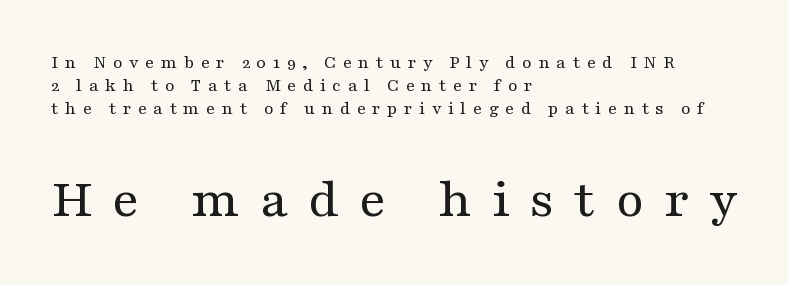
Q: Is the text bold? A: No.
Q: Is the text italic (slanted)? A: No, it is upright.
Q: Is the typeface a serif or a sans-serif typeface? A: Serif.
Q: Is the text underlined? A: No.
Q: How is the paragraph aligned? A: Left-aligned.
Q: Is the spacing between letters normal or unusually wide? A: Unusually wide.
Q: Which block of text is set in a larger size, the first (top) or the second (bottom)? A: The second (bottom) one.
Q: Width (condensed, normal, or wide)? A: Wide.
Q: Stroke contrast? A: Medium.
Q: x-height? A: Medium.
Q: Monospaced? A: No.
